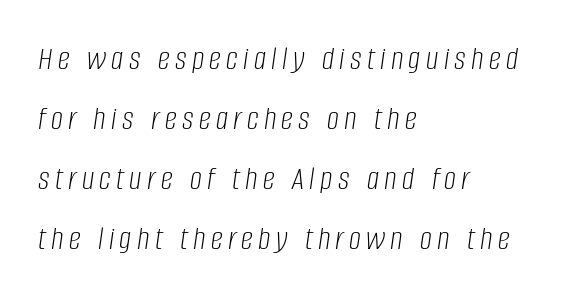
The rag falls on the right side of this text block. Do the characters align in a grid? No, the font is proportional. No word sits above an underline. There's an unmistakable incline to the writing here. The letterforms sit at book weight or below.
